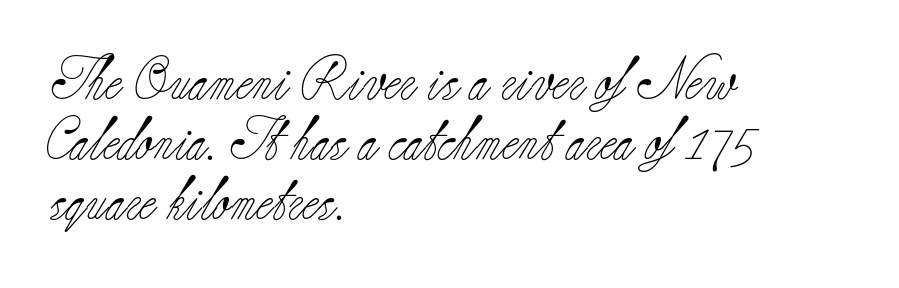
The image shows 43 px light serif type; set left-aligned, normal line spacing (1.39x), normal letter spacing, not underlined; low stroke contrast and a small x-height.
